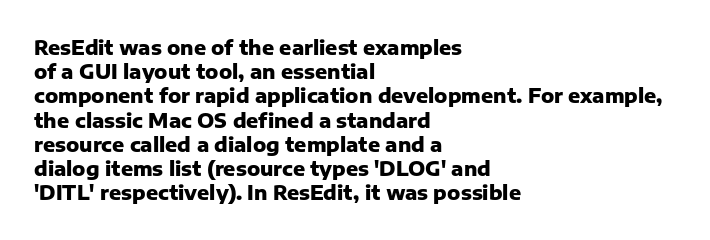
Descenders hang freely into open space. The paragraph has a hard left edge and a soft right edge. It's the straight-up-and-down kind of type. Observe the ordinary spacing: letters are neighbours, not strangers. Weight check: bold — yes, fully.
